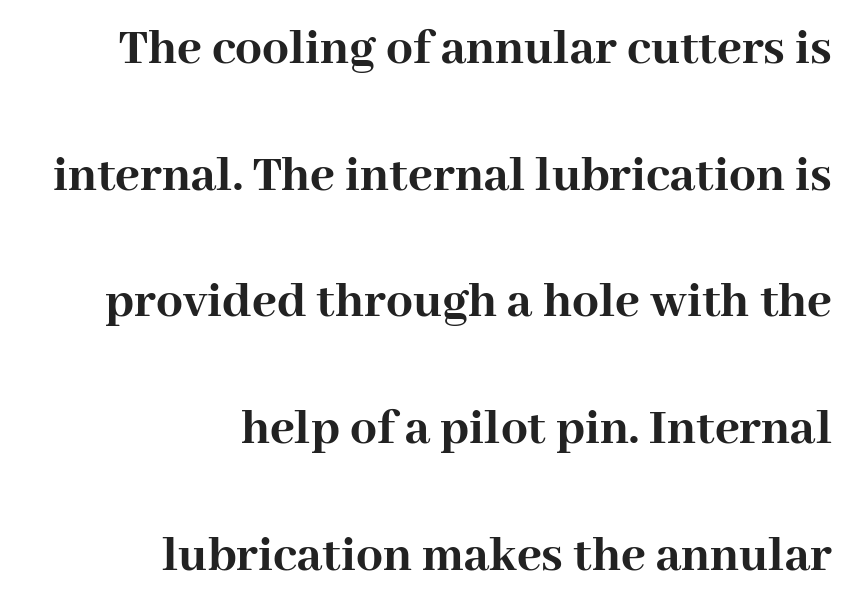
{"serif": "yes", "italic": "no", "bold": "yes", "weight": "semibold", "width": "normal", "stroke_contrast": "high", "x_height": "medium", "monospaced": "no", "underline": "no", "align": "right", "line_spacing": "loose", "line_spacing_ratio": 2.39, "letter_spacing": "normal", "letter_spacing_em": 0.0, "glyph_px": 53}
